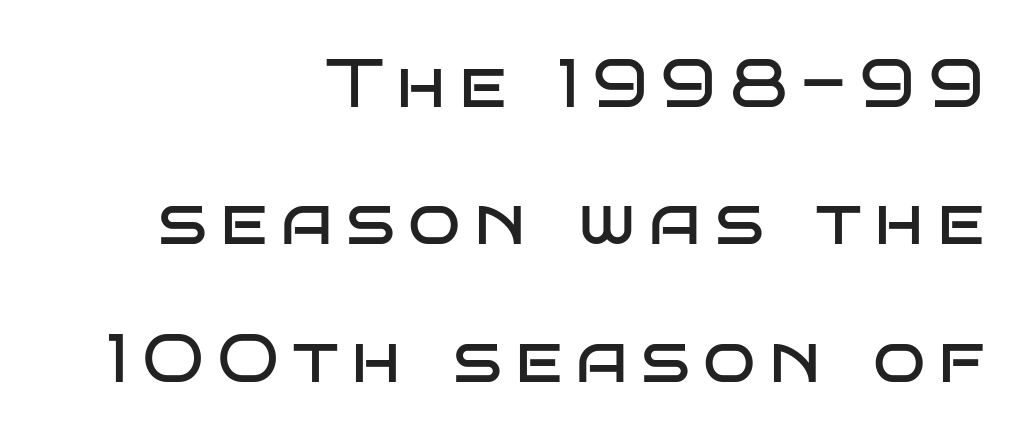
Bold? No — there's no thickening of the strokes. This sample uses a sans-serif face. The letters stand straight up with perfectly vertical stems. Character widths vary here, with narrow letters taking less room than wide ones.
